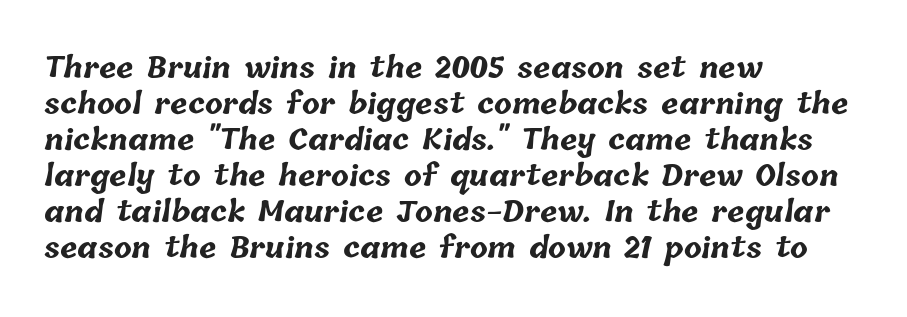
Just letters on the line, the space beneath them empty. On the weight axis this lands at bold, roughly 700. The rendering uses natural spacing where letterforms have individual widths. Words appear dense and cohesive because spacing is normal. Each line starts at the same left margin while the right side varies.
